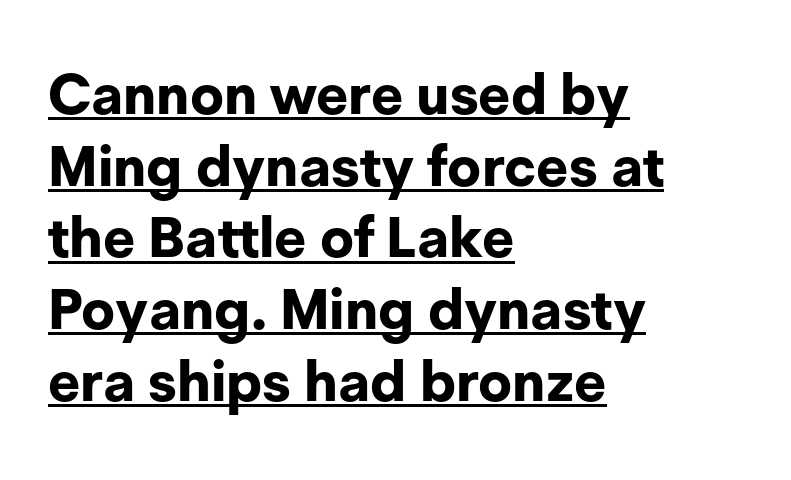
The image shows 56 px bold sans-serif type, upright; set left-aligned, normal line spacing (1.28x), normal letter spacing, underlined; low stroke contrast and a medium x-height.
